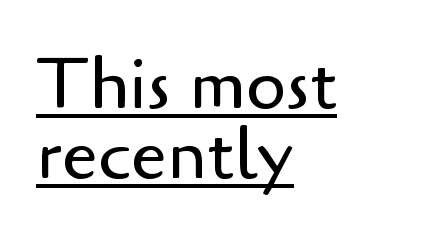
{"serif": "no", "italic": "no", "bold": "no", "weight": "regular", "width": "normal", "stroke_contrast": "low", "x_height": "small", "monospaced": "no", "underline": "yes", "align": "left", "line_spacing": "tight", "line_spacing_ratio": 0.97, "letter_spacing": "normal", "letter_spacing_em": 0.0, "glyph_px": 72}
